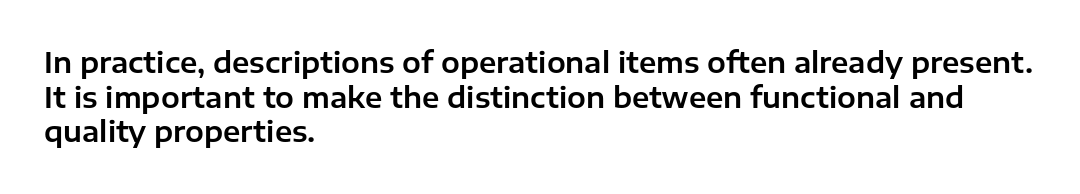
{"serif": "no", "italic": "no", "width": "normal", "stroke_contrast": "low", "x_height": "medium", "monospaced": "no", "underline": "no", "align": "left", "line_spacing_ratio": 1.24, "letter_spacing": "normal", "letter_spacing_em": 0.0, "glyph_px": 28}
